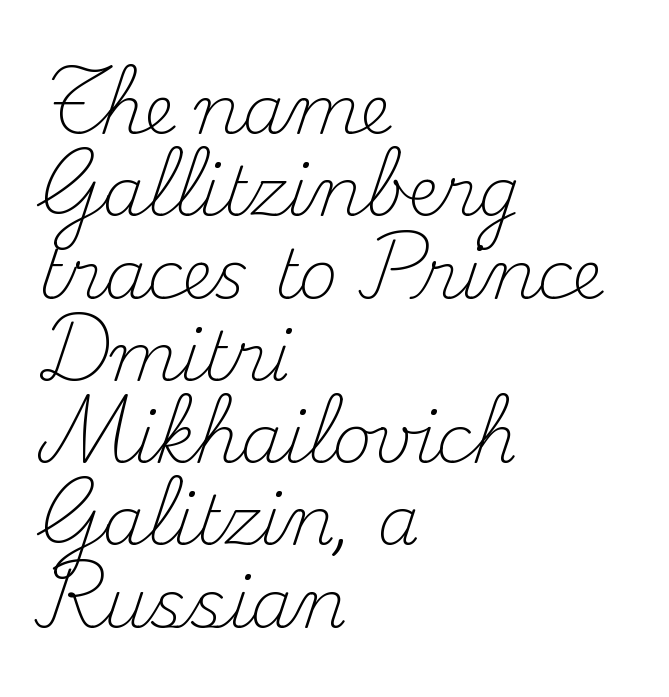
Q: Is the text bold? A: No.
Q: Is the text italic (slanted)? A: Yes.
Q: Is the typeface a serif or a sans-serif typeface? A: Serif.
Q: Is the text underlined? A: No.
Q: How is the paragraph aligned? A: Left-aligned.
Q: Is the spacing between letters normal or unusually wide? A: Normal.
Q: Width (condensed, normal, or wide)? A: Normal.
Q: Stroke contrast? A: Medium.
Q: x-height? A: Small.
Q: Monospaced? A: No.
